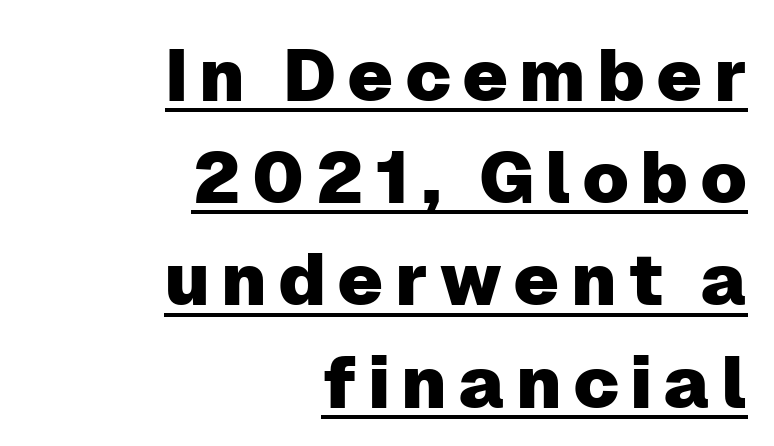
What's the leading like? Ordinary, nothing unusual. Notice how the stems are strictly vertical — no italics here. This sample carries an underscore along the baseline area. The face used here is proportionally spaced, like ordinary book or web type. This is sans-serif lettering, the kind often seen on screens and signage. The text block is weighted toward the right margin, trailing off unevenly leftward.
